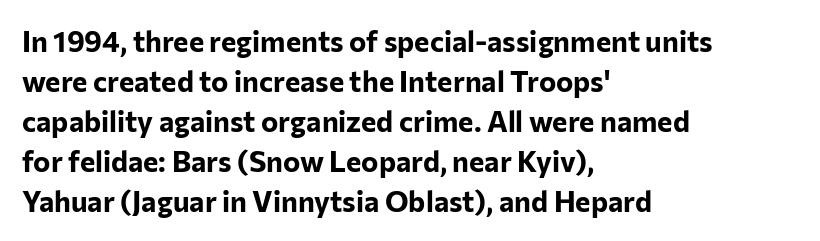
The strokes are fattened all the way to bold. The passage shown is typeset with a sans-serif family. A roman cut, with each character standing at attention. Spacing verdict: proportional, widths tailored to each character. Decoration check: the copy has no underline. What stands out about the letter spacing? Nothing — it is the standard amount.
